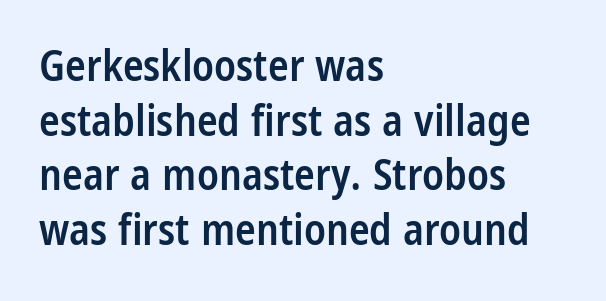
{"serif": "no", "italic": "no", "bold": "semi", "weight": "semibold", "width": "condensed", "stroke_contrast": "low", "x_height": "large", "monospaced": "no", "underline": "no", "align": "left", "line_spacing": "normal", "line_spacing_ratio": 1.27, "letter_spacing": "normal", "letter_spacing_em": 0.0, "glyph_px": 43}
